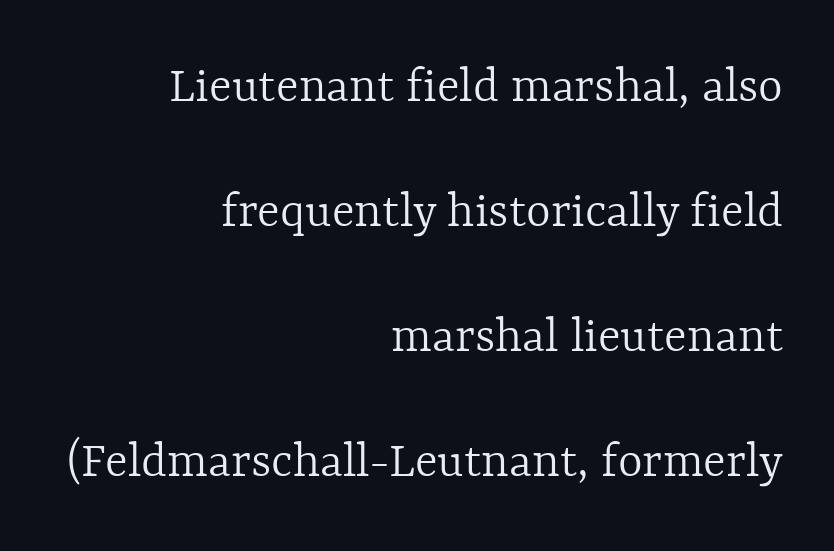
The image shows 53 px light type, upright; set right-aligned, loose line spacing (2.36x), normal letter spacing, not underlined; a medium x-height.
